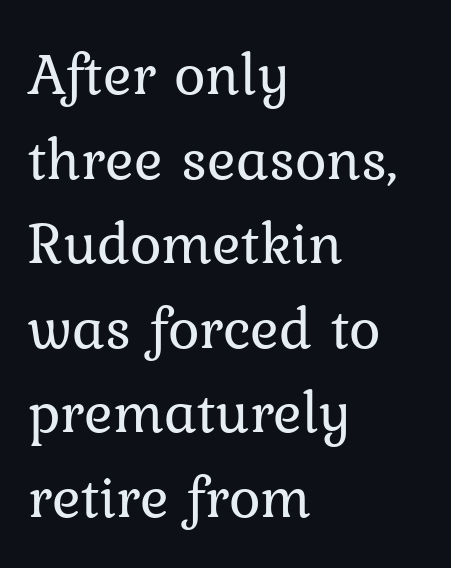
The text was rendered using a seriffed face with decorative stroke endings. The letterforms sit at book weight or below. Interline gaps are of average width in this sample. Character widths vary here, with narrow letters taking less room than wide ones. Glance below the letters and you will spot only blank space. Short note: letters normally spaced.
